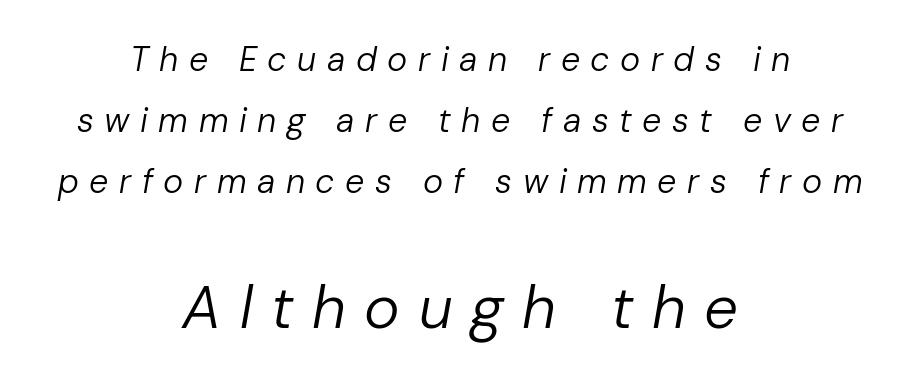
{"italic": "yes", "lean": "right", "slant_degrees": 10, "bold": "no", "weight": "regular", "width": "normal", "stroke_contrast": "low", "x_height": "medium", "monospaced": "no", "underline": "no", "align": "center", "line_spacing_ratio": 1.79, "letter_spacing": "wide", "letter_spacing_em": 0.31, "larger_block": "second", "size_ratio": 1.76, "glyph_px": 60}
